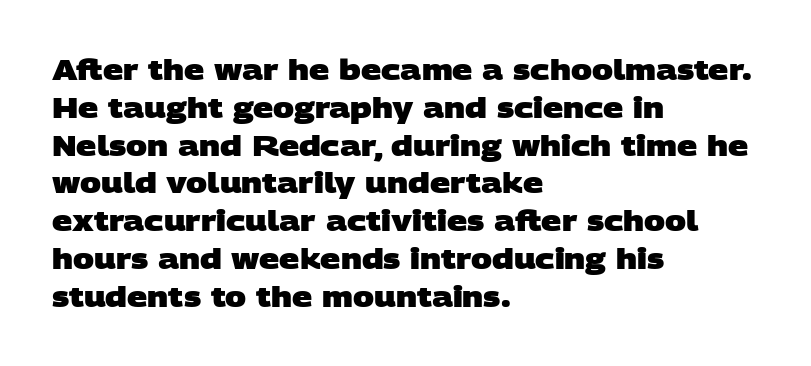
The image shows 28 px heavy, wide sans-serif type; set left-aligned, normal line spacing (1.35x), normal letter spacing, not underlined; low stroke contrast and a large x-height.
